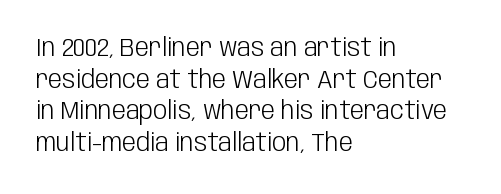
The characters are drawn with everyday or finer stroke widths. The string is rendered with underlining switched off. Leading matches the norm, producing a regular column. This sample uses plain, unmodified letter spacing.
